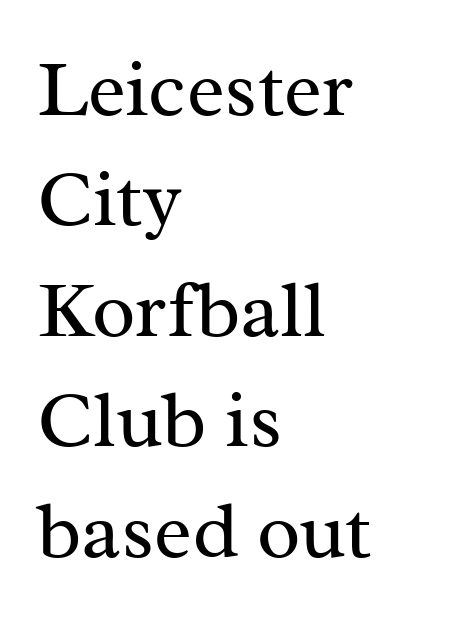
{"serif": "yes", "italic": "no", "bold": "no", "weight": "regular", "width": "normal", "stroke_contrast": "medium", "x_height": "medium", "monospaced": "no", "underline": "no", "align": "left", "line_spacing": "normal", "line_spacing_ratio": 1.38, "letter_spacing": "normal", "letter_spacing_em": 0.0, "glyph_px": 80}
